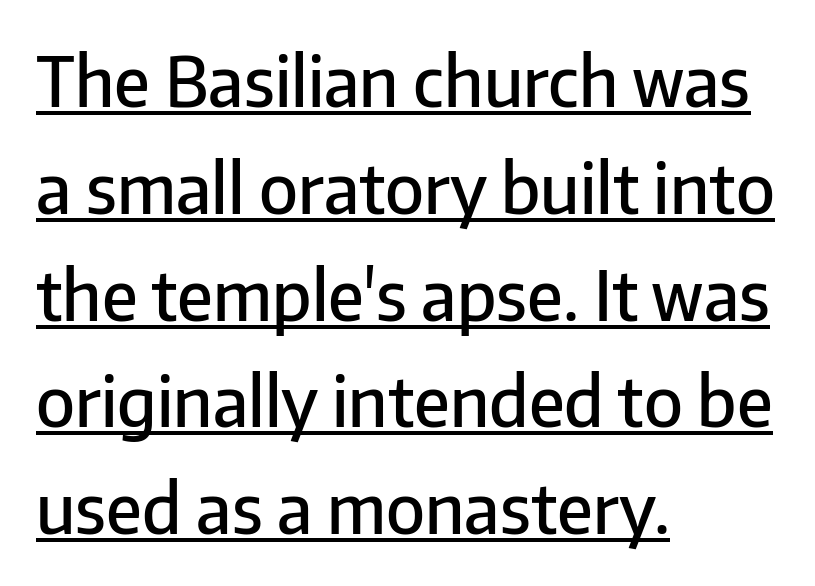
Q: Is the text bold? A: Semi-bold.
Q: Is the text italic (slanted)? A: No, it is upright.
Q: Is the typeface a serif or a sans-serif typeface? A: Sans-serif.
Q: Is the text underlined? A: Yes.
Q: How is the paragraph aligned? A: Left-aligned.
Q: Is the spacing between letters normal or unusually wide? A: Normal.
Q: Is the spacing between lines tight, normal or loose? A: Normal.
Q: Width (condensed, normal, or wide)? A: Normal.
Q: Stroke contrast? A: Low.
Q: x-height? A: Medium.
Q: Monospaced? A: No.
